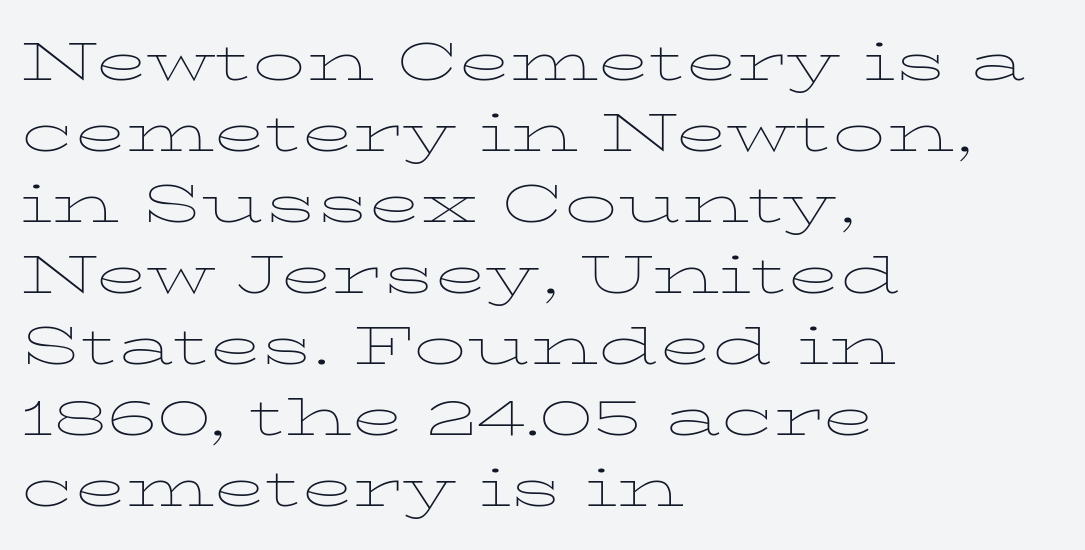
Upright lettering throughout. Words appear dense and cohesive because spacing is normal. You could not count columns in this text — the font is proportionally spaced. A quiet, ordinary-to-light weight characterises the typeface. Clear beneath every line of the passage. Horizontal alignment here is leftward, the default for most running prose.
